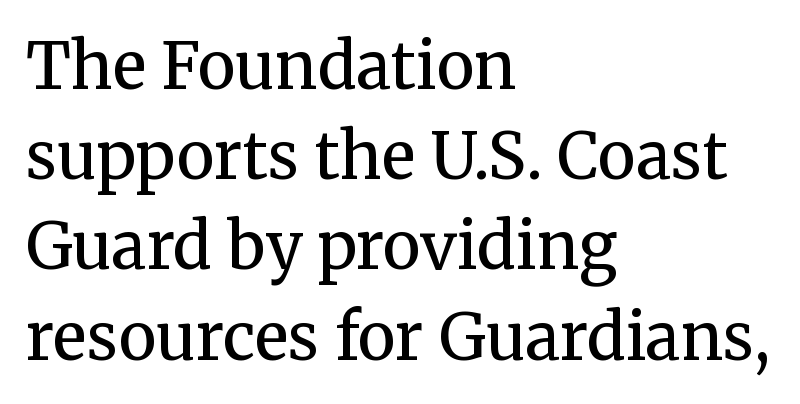
Compared with typical paragraphs, the rows here are spaced about the same. These lines keep a tight, regular rhythm from letter to letter. On a weight scale, this lands at 450 or below. This is serif lettering, the kind often seen in printed books. The face used here is proportionally spaced, like ordinary book or web type.
